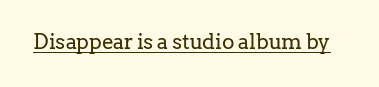
The image shows 21 px text type, upright; set normal letter spacing, underlined.
